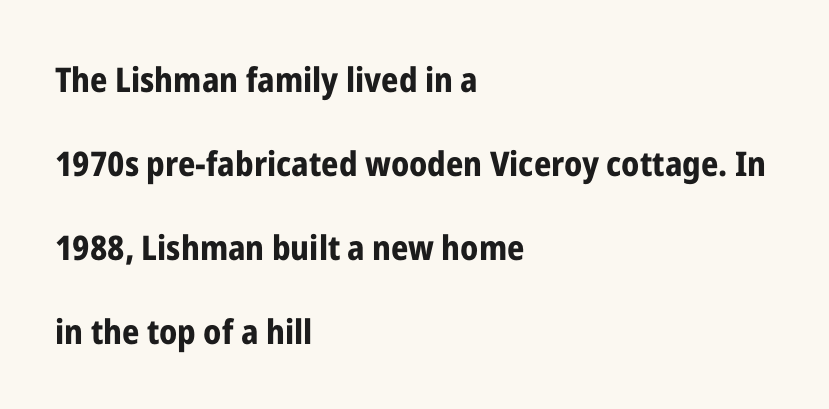
The image shows 34 px bold, condensed sans-serif type, upright; set left-aligned, loose line spacing (2.47x), normal letter spacing, not underlined; low stroke contrast and a medium x-height.
